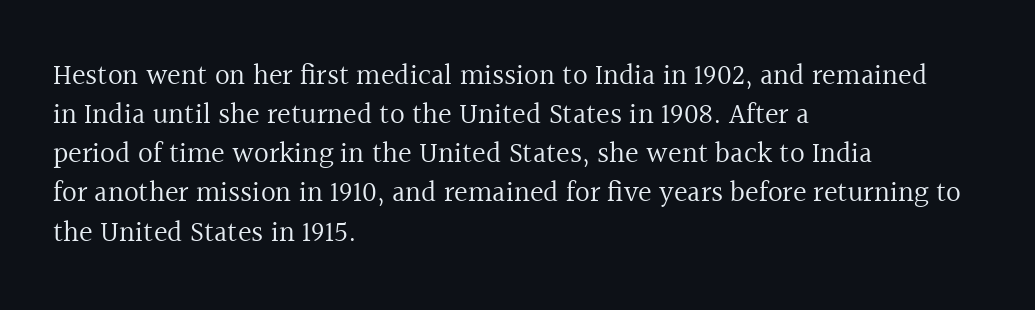
{"serif": "yes", "italic": "no", "bold": "no", "weight": "regular", "width": "normal", "x_height": "medium", "monospaced": "no", "underline": "no", "align": "left", "line_spacing": "normal", "line_spacing_ratio": 1.35, "letter_spacing": "normal", "letter_spacing_em": 0.0, "glyph_px": 29}
